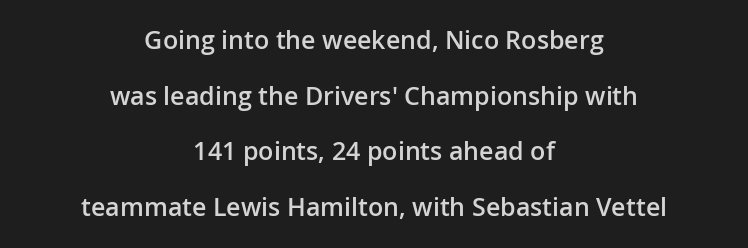
Type without underlining. A somewhat darkened texture: the type is semibold rather than bold. Observe the ordinary spacing: letters are neighbours, not strangers. Leftover space on each line is divided equally before and after the words. The leading is generous, giving the passage an open texture. The type sits square on the baseline with zero lean.
